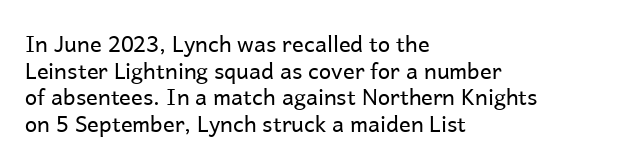
The image shows 22 px text type, upright; set left-aligned, line spacing 1.21x, normal letter spacing, not underlined.
